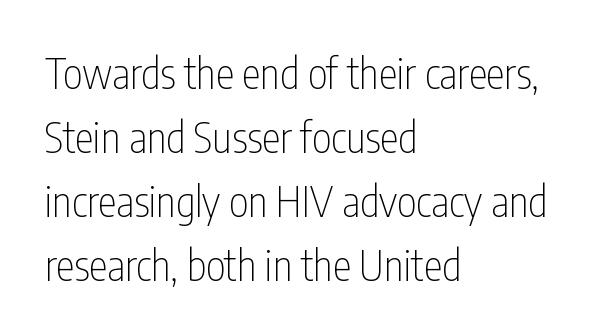
The image shows 42 px thin, condensed sans-serif type, upright; set left-aligned, normal line spacing (1.52x), normal letter spacing, not underlined; low stroke contrast and a medium x-height.
